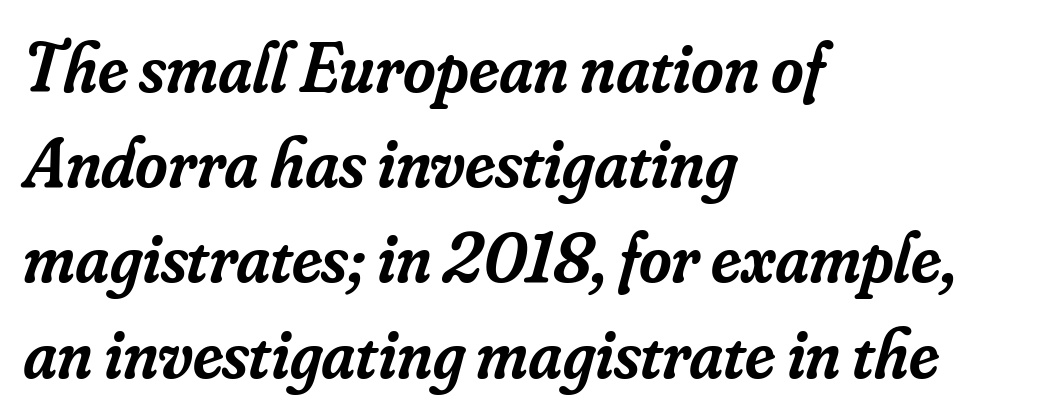
The image shows 70 px semibold serif type, italic (leaning right); set left-aligned, normal line spacing (1.36x), normal letter spacing, not underlined; low stroke contrast and a small x-height.
